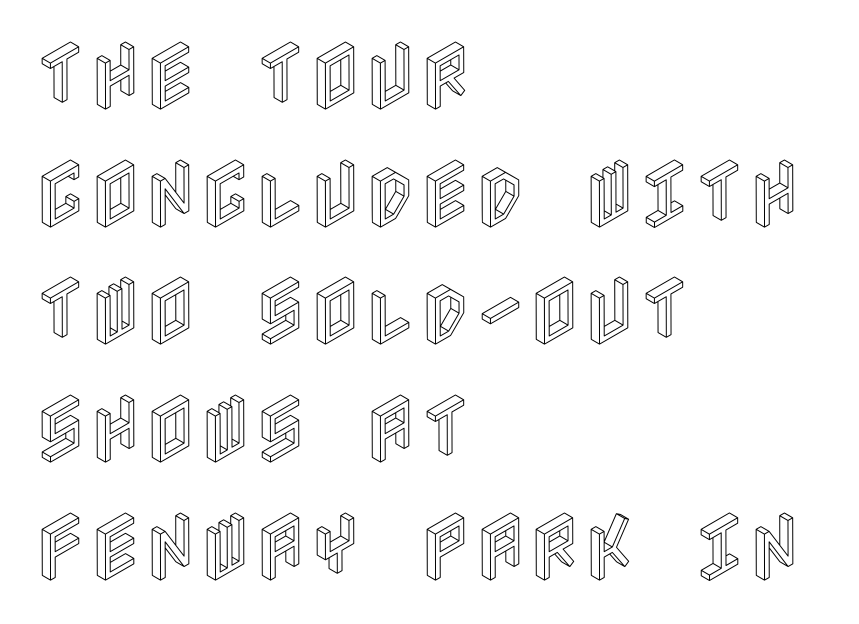
Lines of text with bare space underneath. The type sits square on the baseline with zero lean. The ragged edge is on the right, which tells us the setting is flush left. Regarding leading, the lines here are spaced in the standard way. How are the letters spaced? Ordinarily, with no added tracking.
